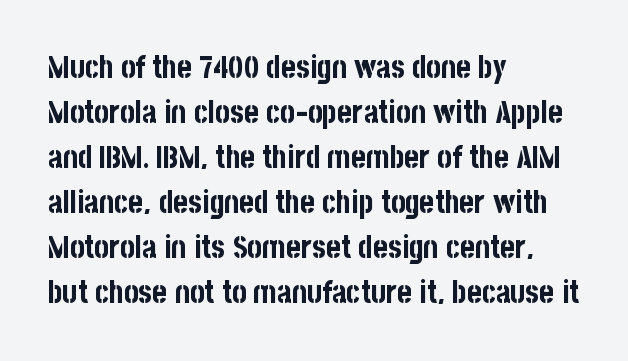
Q: Is the text bold? A: Yes.
Q: Is the text italic (slanted)? A: No, it is upright.
Q: Is the typeface a serif or a sans-serif typeface? A: Sans-serif.
Q: Is the text underlined? A: No.
Q: How is the paragraph aligned? A: Left-aligned.
Q: Is the spacing between letters normal or unusually wide? A: Normal.
Q: Is the spacing between lines tight, normal or loose? A: Normal.
Q: Width (condensed, normal, or wide)? A: Condensed.
Q: Stroke contrast? A: Low.
Q: x-height? A: Large.
Q: Monospaced? A: No.
